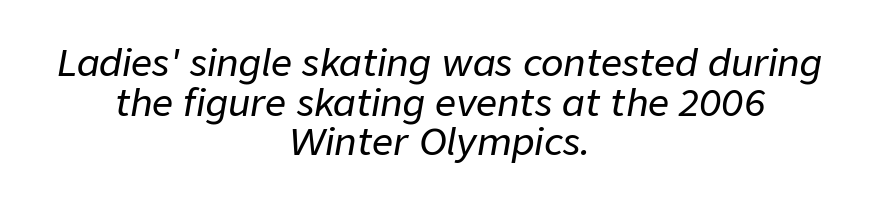
Each letter keeps its own natural width here, so spacing adapts to shape. In terms of letterspacing, this is plain default setting. Posture: slanted. The designer dialed line spacing down below the default. Any mark beneath the type? The region is blank. Which margin do the lines hug? Neither — every line sits in the middle.
